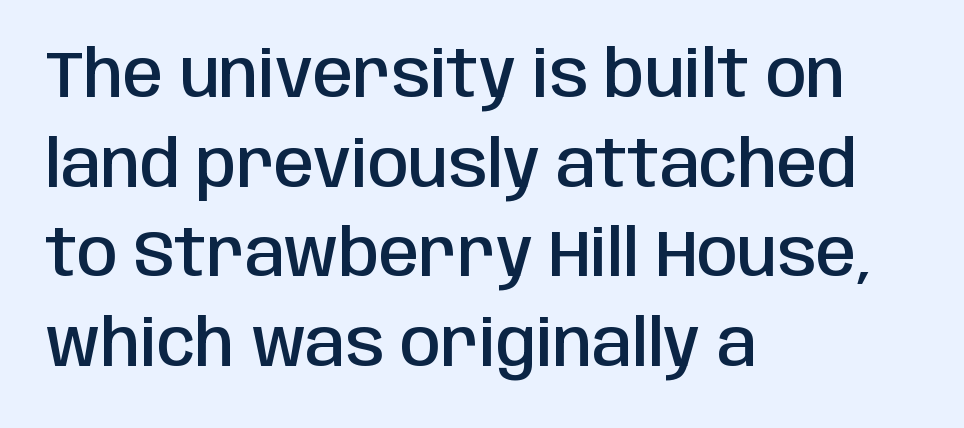
{"serif": "no", "italic": "no", "bold": "semi", "weight": "semibold", "width": "condensed", "stroke_contrast": "low", "x_height": "large", "monospaced": "no", "underline": "no", "align": "left", "line_spacing": "normal", "line_spacing_ratio": 1.38, "letter_spacing": "normal", "letter_spacing_em": 0.0, "glyph_px": 65}
